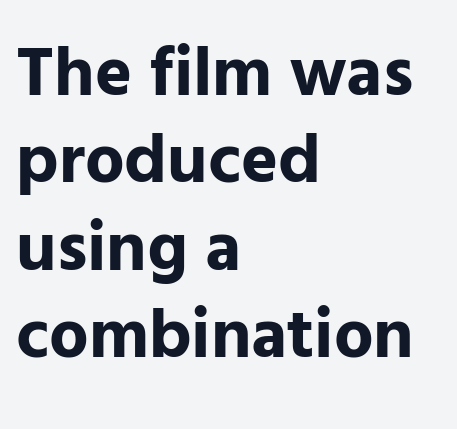
{"serif": "no", "italic": "no", "bold": "yes", "weight": "bold", "width": "normal", "stroke_contrast": "low", "x_height": "medium", "monospaced": "no", "underline": "no", "align": "left", "line_spacing": "normal", "line_spacing_ratio": 1.25, "letter_spacing": "normal", "letter_spacing_em": 0.0, "glyph_px": 70}
